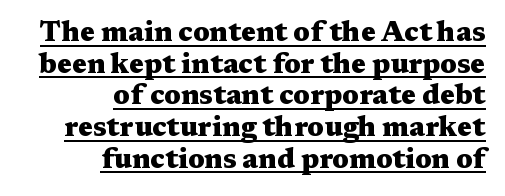
The image shows 28 px heavy, wide serif type, upright; set right-aligned, tight line spacing (1.13x), normal letter spacing, underlined; medium stroke contrast and a medium x-height.
